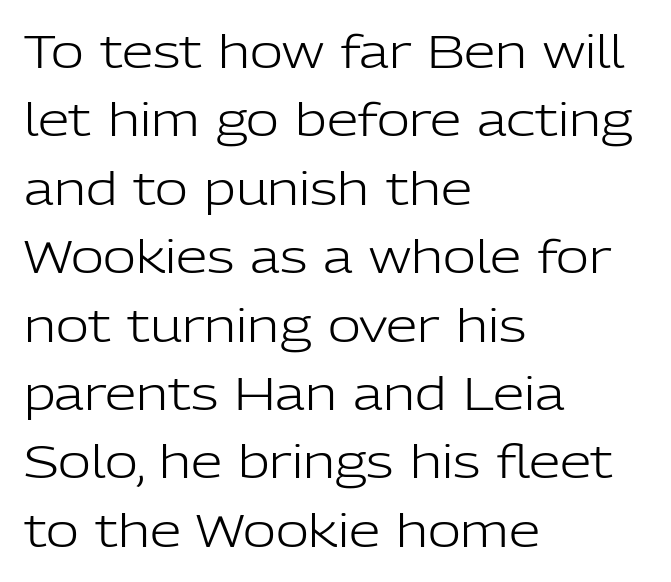
Q: Is the text bold? A: No.
Q: Is the text italic (slanted)? A: No, it is upright.
Q: Is the typeface a serif or a sans-serif typeface? A: Sans-serif.
Q: Is the text underlined? A: No.
Q: How is the paragraph aligned? A: Left-aligned.
Q: Is the spacing between letters normal or unusually wide? A: Normal.
Q: Is the spacing between lines tight, normal or loose? A: Normal.
Q: Width (condensed, normal, or wide)? A: Normal.
Q: Stroke contrast? A: Low.
Q: x-height? A: Medium.
Q: Monospaced? A: No.
